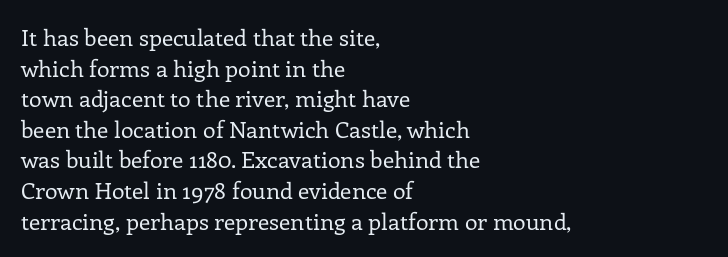
{"italic": "no", "bold": "no", "underline": "no", "align": "left", "line_spacing": "normal", "line_spacing_ratio": 1.33, "letter_spacing": "normal", "letter_spacing_em": 0.0, "glyph_px": 23}
